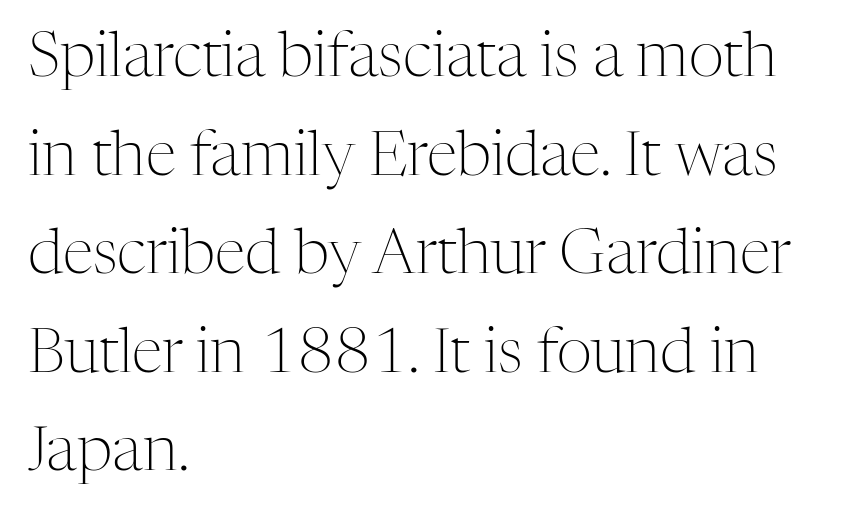
{"serif": "yes", "italic": "no", "bold": "no", "weight": "light", "width": "normal", "stroke_contrast": "medium", "x_height": "medium", "monospaced": "no", "underline": "no", "align": "left", "line_spacing": "normal", "line_spacing_ratio": 1.59, "letter_spacing": "normal", "letter_spacing_em": 0.0, "glyph_px": 62}
